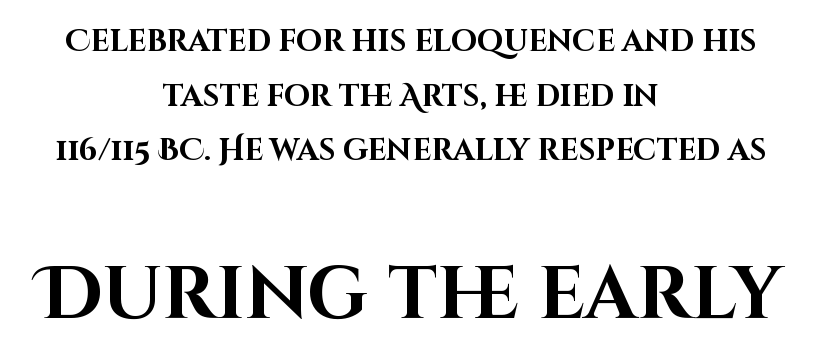
The image shows 74 px bold sans-serif type, upright; set centered, line spacing 1.82x, normal letter spacing, not underlined; the second (bottom) block is 2.47x larger; high stroke contrast and a large x-height.
